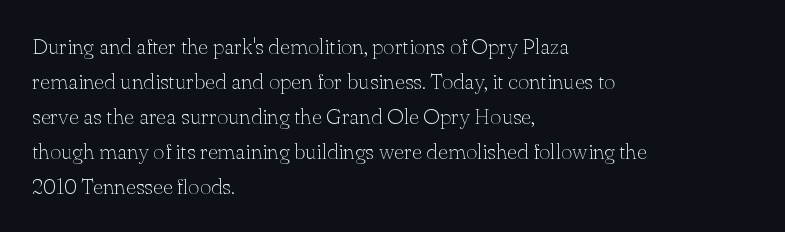
{"italic": "no", "bold": "no", "underline": "no", "align": "left", "line_spacing": "normal", "line_spacing_ratio": 1.59, "letter_spacing": "normal", "letter_spacing_em": 0.0, "glyph_px": 22}
